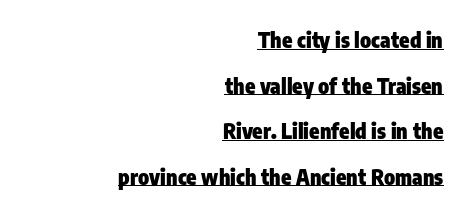
{"italic": "no", "bold": "yes", "underline": "yes", "align": "right", "line_spacing": "loose", "line_spacing_ratio": 2.17, "letter_spacing": "normal", "letter_spacing_em": 0.0, "glyph_px": 21}
